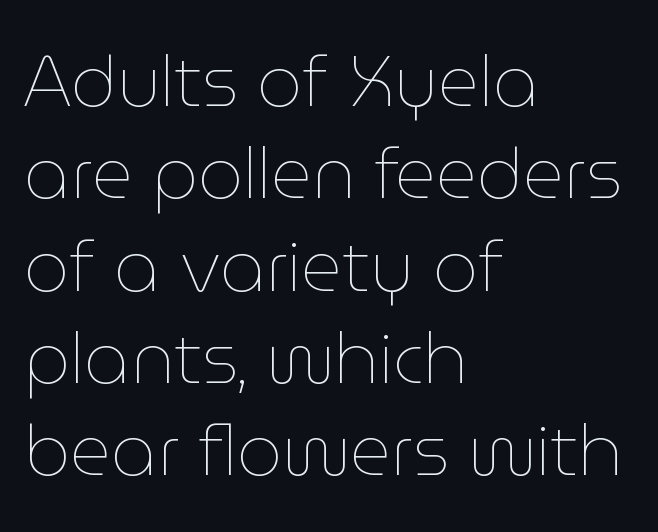
Q: Is the text bold? A: No.
Q: Is the text italic (slanted)? A: No, it is upright.
Q: Is the text underlined? A: No.
Q: How is the paragraph aligned? A: Left-aligned.
Q: Is the spacing between letters normal or unusually wide? A: Normal.
Q: Is the spacing between lines tight, normal or loose? A: Normal.
Q: Width (condensed, normal, or wide)? A: Normal.
Q: Stroke contrast? A: Low.
Q: x-height? A: Medium.
Q: Monospaced? A: No.
